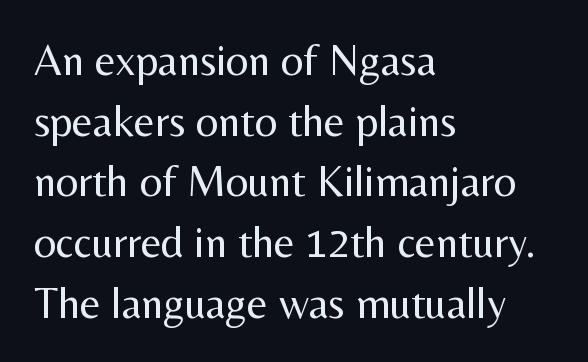
{"serif": "no", "italic": "no", "bold": "no", "weight": "regular", "width": "normal", "stroke_contrast": "medium", "x_height": "medium", "monospaced": "no", "underline": "no", "align": "left", "line_spacing": "normal", "line_spacing_ratio": 1.38, "letter_spacing": "normal", "letter_spacing_em": 0.0, "glyph_px": 44}
